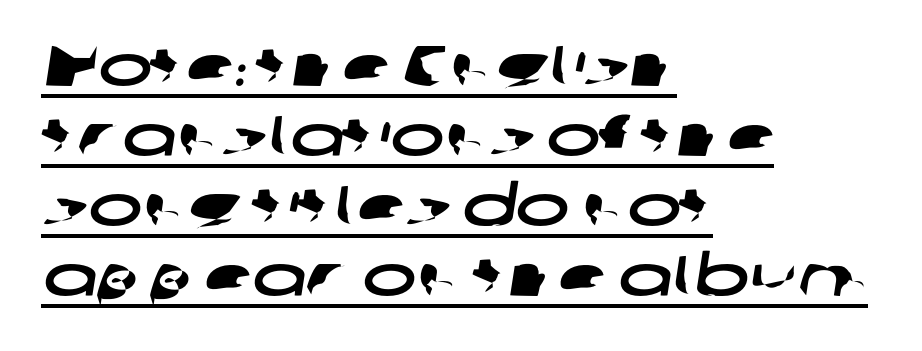
Is this a sans? Yes — the strokes have no serifs. The rendering uses the underline text-decoration. A classic flush-left, rag-right setting is used for this passage. The horizontal fit of the characters is conventional and even.
